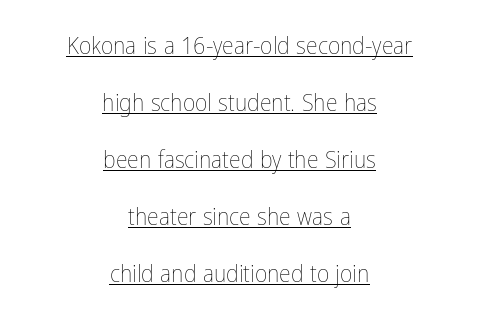
Q: Is the text bold? A: No.
Q: Is the text italic (slanted)? A: No, it is upright.
Q: Is the text underlined? A: Yes.
Q: How is the paragraph aligned? A: Centered.
Q: Is the spacing between letters normal or unusually wide? A: Normal.
Q: Is the spacing between lines tight, normal or loose? A: Loose.
